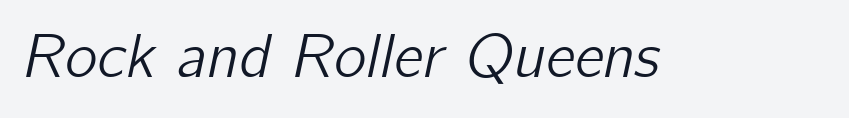
The image shows 62 px text type, italic (leaning right); set normal letter spacing, not underlined; low stroke contrast and a medium x-height.
